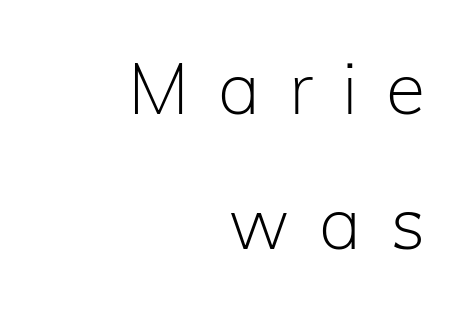
Think of a printed novel: that variable character pitch is what you see here. Font category for this specimen: sans-serif. Is this a heavy cut? Hardly; it is regular or lighter. The foot of each line stays bare and open. Notice how the stems are strictly vertical — no italics here.
